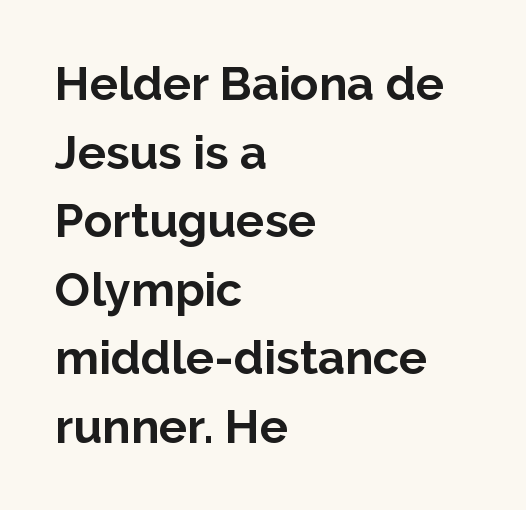
Q: Is the text bold? A: Yes.
Q: Is the text italic (slanted)? A: No, it is upright.
Q: Is the typeface a serif or a sans-serif typeface? A: Sans-serif.
Q: Is the text underlined? A: No.
Q: How is the paragraph aligned? A: Left-aligned.
Q: Is the spacing between letters normal or unusually wide? A: Normal.
Q: Is the spacing between lines tight, normal or loose? A: Normal.
Q: Width (condensed, normal, or wide)? A: Normal.
Q: Stroke contrast? A: Low.
Q: x-height? A: Medium.
Q: Monospaced? A: No.
